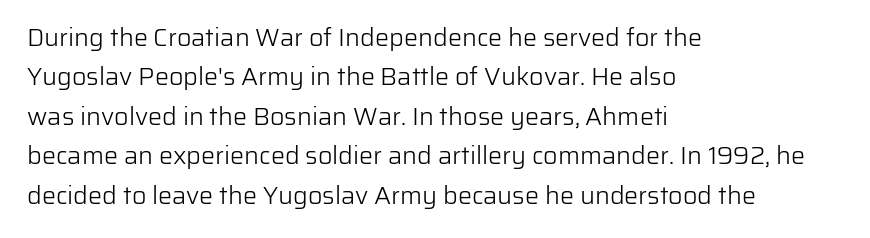
{"italic": "no", "bold": "no", "underline": "no", "align": "left", "line_spacing": "normal", "line_spacing_ratio": 1.58, "letter_spacing": "normal", "letter_spacing_em": 0.0, "glyph_px": 25}
